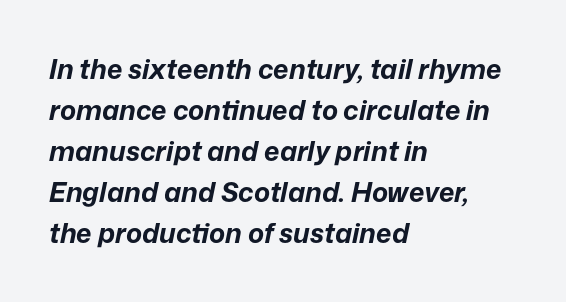
{"italic": "yes", "lean": "right", "slant_degrees": 12, "bold": "yes", "underline": "no", "align": "left", "line_spacing": "normal", "line_spacing_ratio": 1.52, "letter_spacing": "normal", "letter_spacing_em": 0.0, "glyph_px": 27}
